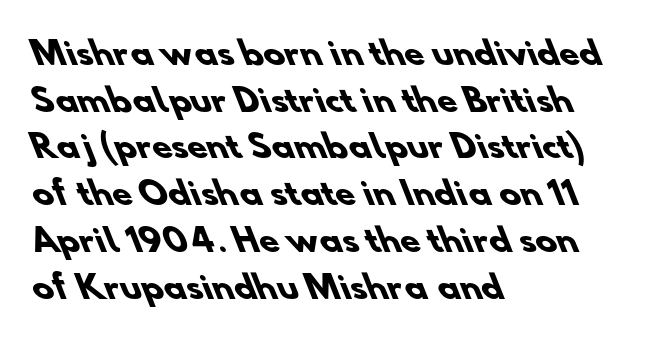
The image shows 32 px heavy sans-serif type; set left-aligned, normal line spacing (1.46x), normal letter spacing, not underlined; low stroke contrast and a small x-height.
